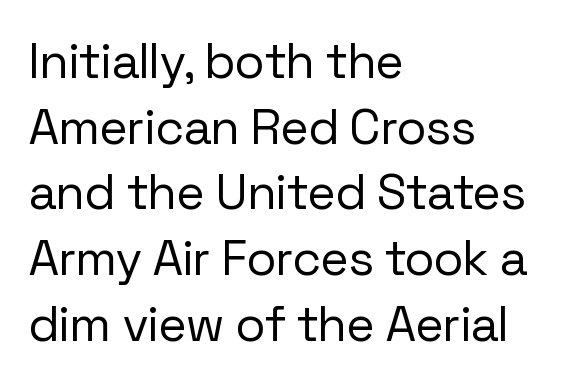
The image shows 49 px regular-weight sans-serif type, upright; set left-aligned, normal line spacing (1.34x), normal letter spacing, not underlined; low stroke contrast and a medium x-height.
